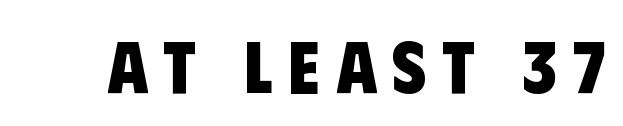
The image shows 73 px heavy, condensed sans-serif type; set unusually wide letter spacing (+0.22 em), not underlined; low stroke contrast and a large x-height.
